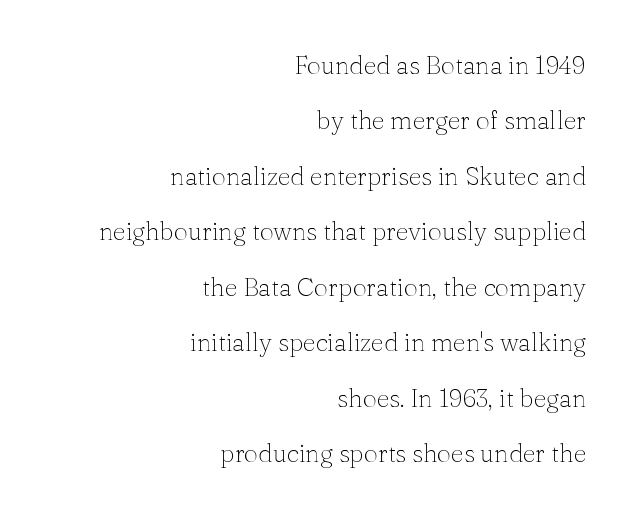
{"italic": "no", "bold": "no", "underline": "no", "align": "right", "line_spacing": "loose", "line_spacing_ratio": 2.22, "letter_spacing": "normal", "letter_spacing_em": 0.0, "glyph_px": 25}
